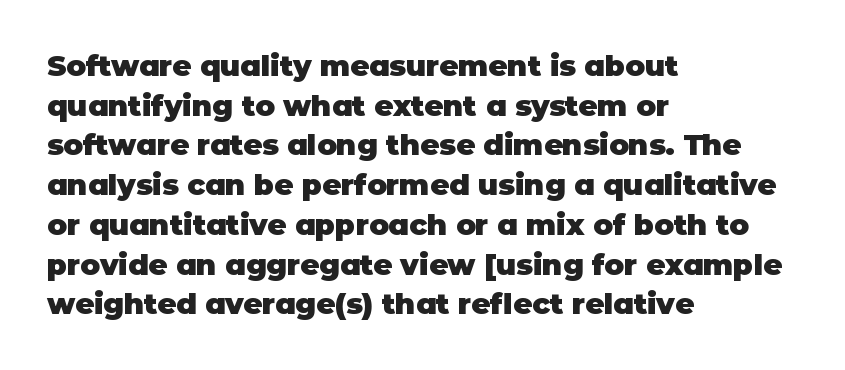
The image shows 29 px heavy sans-serif type, upright; set left-aligned, normal line spacing (1.37x), normal letter spacing, not underlined; low stroke contrast and a large x-height.
